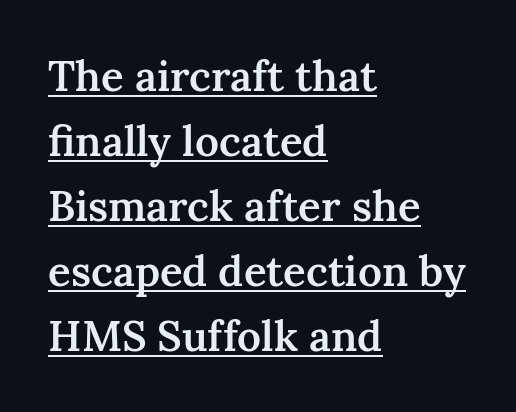
Visually the block forms a straight wall on the left and a jagged coastline on the right. This rendering leaves character spacing at its baseline value. The face used here is proportionally spaced, like ordinary book or web type. Underline: present. Does the weight exceed regular? Yes, but only to semibold.
